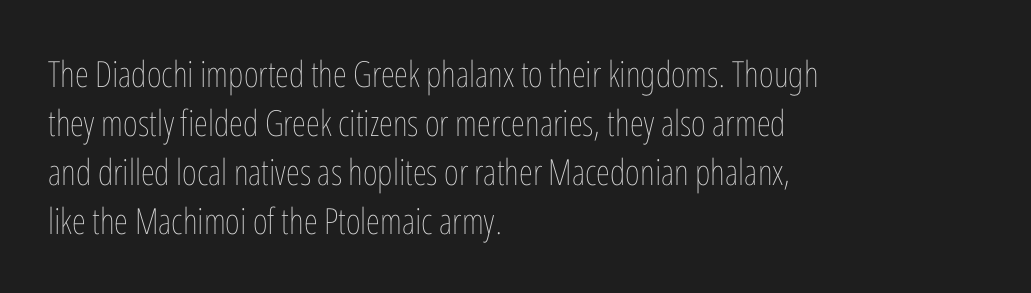
{"italic": "no", "bold": "no", "weight": "thin", "width": "condensed", "stroke_contrast": "low", "x_height": "medium", "monospaced": "no", "underline": "no", "align": "left", "line_spacing": "normal", "line_spacing_ratio": 1.36, "letter_spacing": "normal", "letter_spacing_em": 0.0, "glyph_px": 36}
